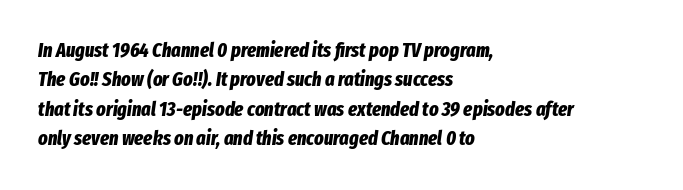
No word sits above an underline. Notice how descenders clear the ascenders below comfortably — that's standard leading. The typography opts for an oblique posture over an upright one. In terms of weight, the rendering is a true, heavy bold. Characters follow at the spacing the type designer built in. Reading down the block, your eye returns to a fixed left position each line.
